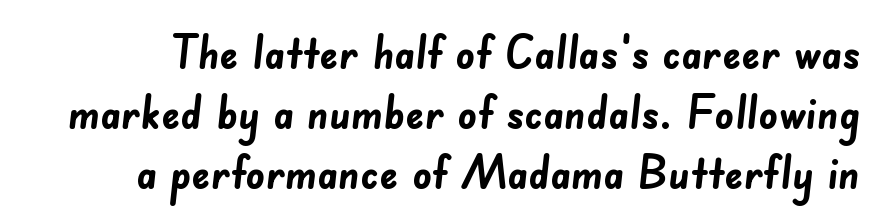
This is heavy type, rendered in bold. Characters follow at the spacing the type designer built in. Clear beneath every line of the passage. The lines sit at an ordinary, default distance from one another.
